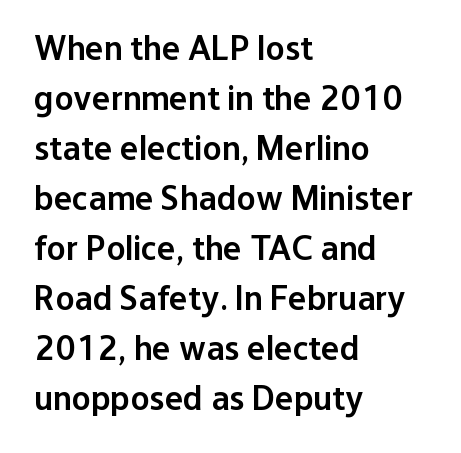
The space between consecutive lines is moderate. What stands out about the letter spacing? Nothing — it is the standard amount. Posture: upright roman. A typesetter would label this face a sans.
